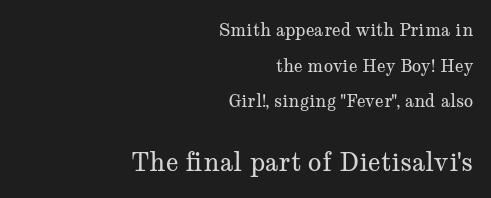
Weight: in the light-to-regular range. Which of the two is more prominent by size? The second, at the bottom. The passage is arranged like a letterhead date or caption credit — flush right. Notice how the stems are strictly vertical — no italics here. Line spacing here is loose.
